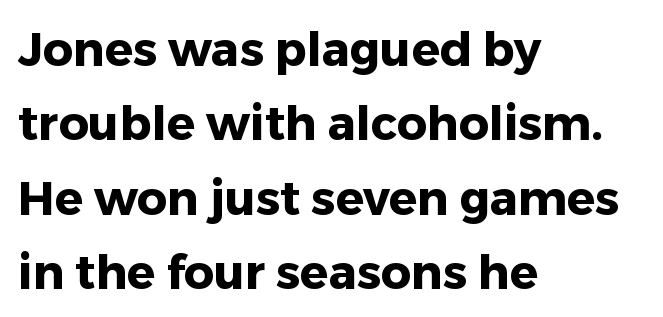
Q: Is the text bold? A: Yes.
Q: Is the text italic (slanted)? A: No, it is upright.
Q: Is the typeface a serif or a sans-serif typeface? A: Sans-serif.
Q: Is the text underlined? A: No.
Q: How is the paragraph aligned? A: Left-aligned.
Q: Is the spacing between letters normal or unusually wide? A: Normal.
Q: Is the spacing between lines tight, normal or loose? A: Normal.
Q: Width (condensed, normal, or wide)? A: Normal.
Q: Stroke contrast? A: Low.
Q: x-height? A: Medium.
Q: Monospaced? A: No.
